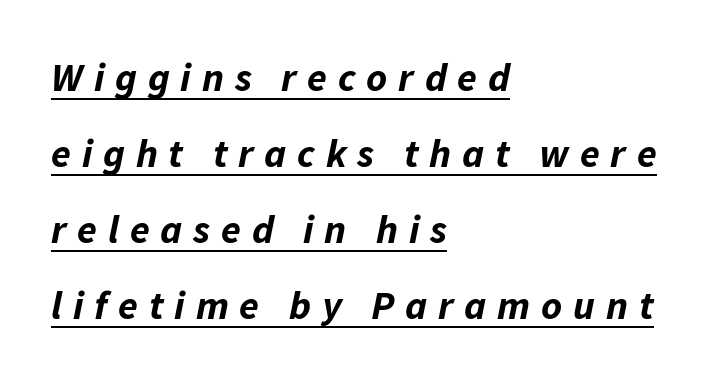
Q: Is the text bold? A: Yes.
Q: Is the text italic (slanted)? A: Yes, it leans right by about 11 degrees.
Q: Is the text underlined? A: Yes.
Q: How is the paragraph aligned? A: Left-aligned.
Q: Is the spacing between letters normal or unusually wide? A: Unusually wide.
Q: Is the spacing between lines tight, normal or loose? A: Loose.
Q: Width (condensed, normal, or wide)? A: Normal.
Q: Stroke contrast? A: Low.
Q: x-height? A: Medium.
Q: Monospaced? A: No.
